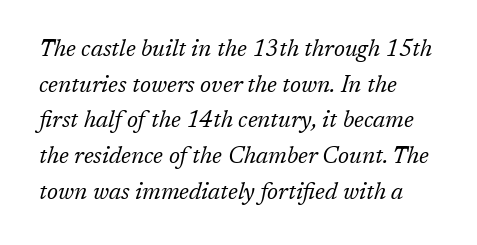
Q: Is the text bold? A: No.
Q: Is the text italic (slanted)? A: Yes, it leans right by about 17 degrees.
Q: Is the text underlined? A: No.
Q: How is the paragraph aligned? A: Left-aligned.
Q: Is the spacing between letters normal or unusually wide? A: Normal.
Q: Is the spacing between lines tight, normal or loose? A: Normal.
